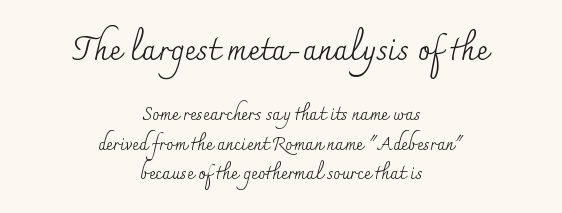
Q: Is the text bold? A: No.
Q: Is the text italic (slanted)? A: Yes.
Q: Is the typeface a serif or a sans-serif typeface? A: Serif.
Q: Is the text underlined? A: No.
Q: How is the paragraph aligned? A: Centered.
Q: Is the spacing between letters normal or unusually wide? A: Normal.
Q: Is the spacing between lines tight, normal or loose? A: Normal.
Q: Which block of text is set in a larger size, the first (top) or the second (bottom)? A: The first (top) one.
Q: Width (condensed, normal, or wide)? A: Normal.
Q: Stroke contrast? A: Medium.
Q: x-height? A: Small.
Q: Monospaced? A: No.
